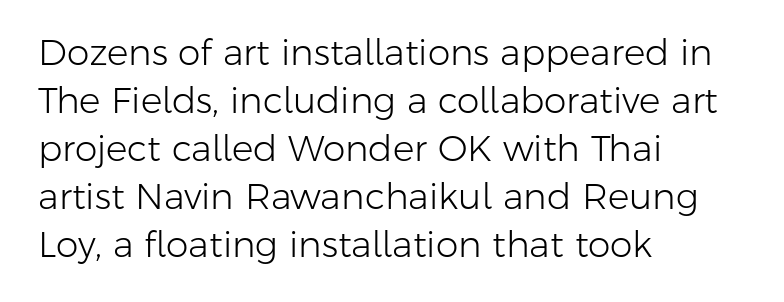
These lines stack with their left ends in a neat column. Normally led — the rows are evenly, conventionally spaced. Nope, not italic — everything's standing straight. Stems and bowls with no extra thickness — not bold.
